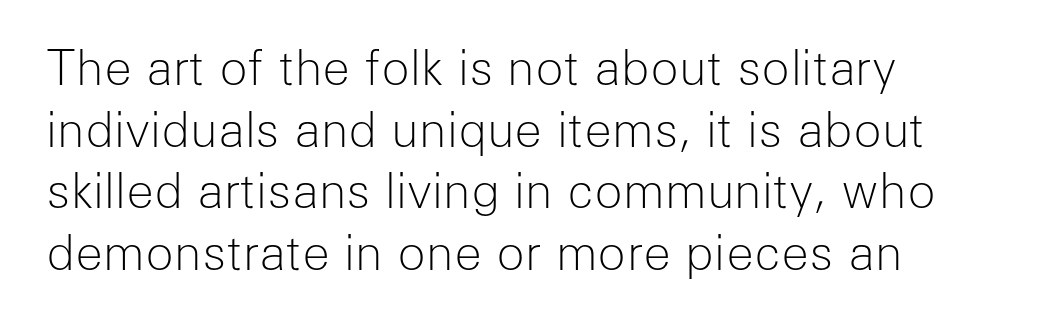
{"serif": "no", "italic": "no", "bold": "no", "weight": "light", "width": "normal", "stroke_contrast": "low", "x_height": "medium", "monospaced": "no", "underline": "no", "align": "left", "line_spacing": "normal", "line_spacing_ratio": 1.31, "letter_spacing": "normal", "letter_spacing_em": 0.0, "glyph_px": 47}
